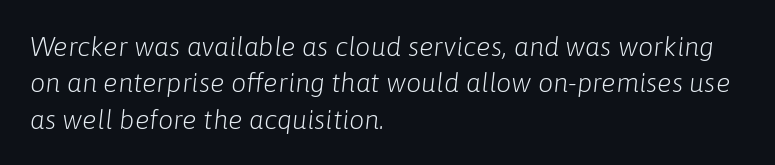
Is there much room between lines? A standard amount, neither cramped nor airy. Weight: regular or lighter. No word sits above an underline. The text carries the slant typical of an italic or oblique font.
